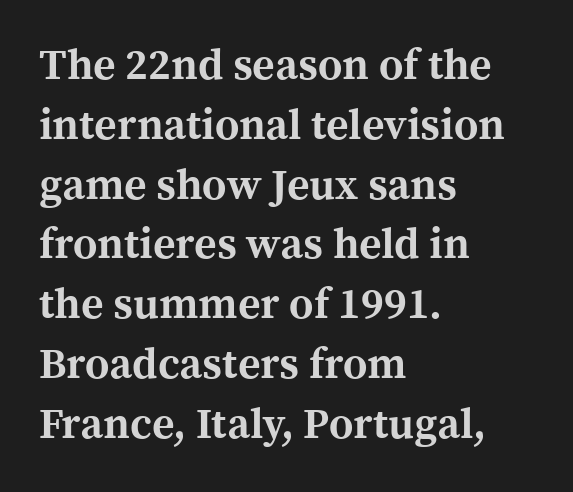
The image shows 43 px bold serif type, upright; set left-aligned, normal line spacing (1.39x), normal letter spacing, not underlined; a medium x-height.
